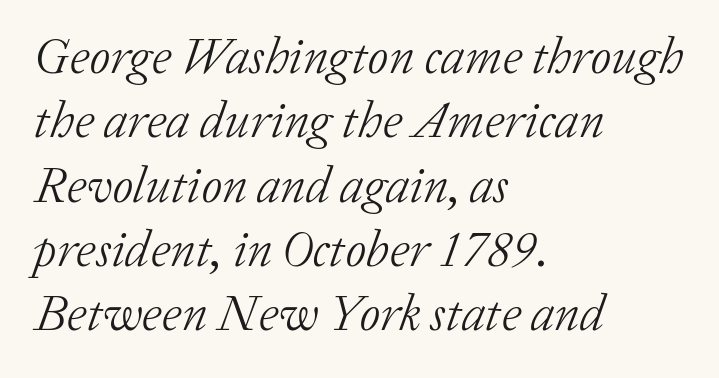
The image shows 51 px light serif type, italic (leaning right); set left-aligned, normal line spacing (1.26x), normal letter spacing, not underlined; low stroke contrast and a medium x-height.
